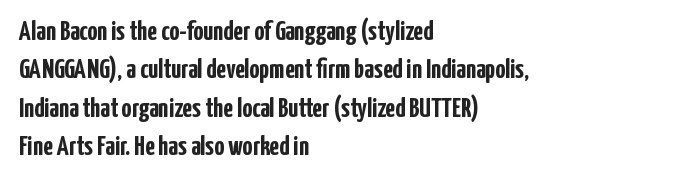
Q: Is the text bold? A: Yes.
Q: Is the text italic (slanted)? A: No, it is upright.
Q: Is the typeface a serif or a sans-serif typeface? A: Sans-serif.
Q: Is the text underlined? A: No.
Q: How is the paragraph aligned? A: Left-aligned.
Q: Is the spacing between letters normal or unusually wide? A: Normal.
Q: Is the spacing between lines tight, normal or loose? A: Normal.
Q: Width (condensed, normal, or wide)? A: Condensed.
Q: Stroke contrast? A: Low.
Q: x-height? A: Medium.
Q: Monospaced? A: No.
